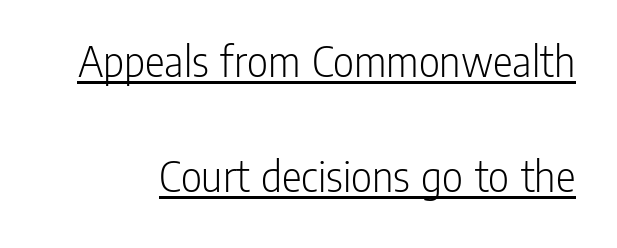
The image shows 46 px light, condensed sans-serif type, upright; set loose line spacing (2.5x), normal letter spacing, underlined; low stroke contrast and a medium x-height.
